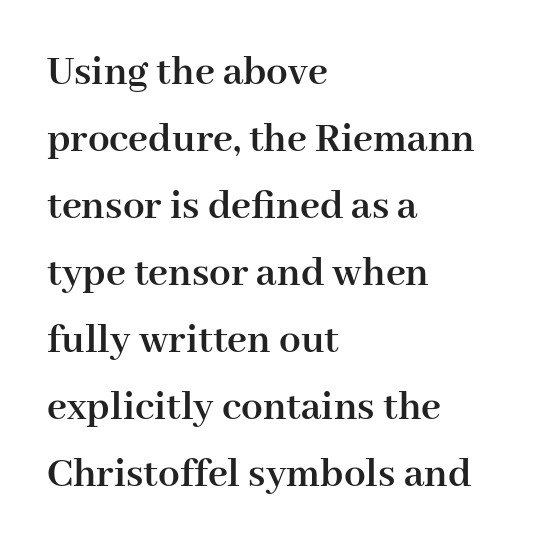
Just letters on the line, the space beneath them empty. No extra tracking has been applied to these lines. Its strokes are broad and dark, the hallmark of bold type. What's the leading like? Ordinary, nothing unusual.
